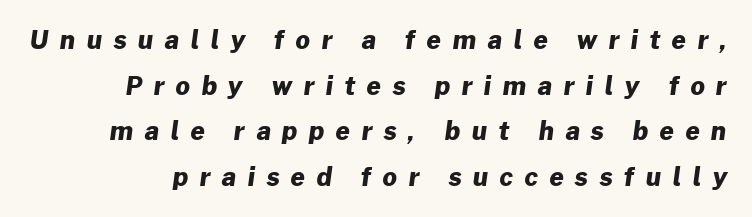
{"bold": "yes", "underline": "no", "line_spacing_ratio": 1.83, "letter_spacing": "wide", "letter_spacing_em": 0.46, "glyph_px": 25}
